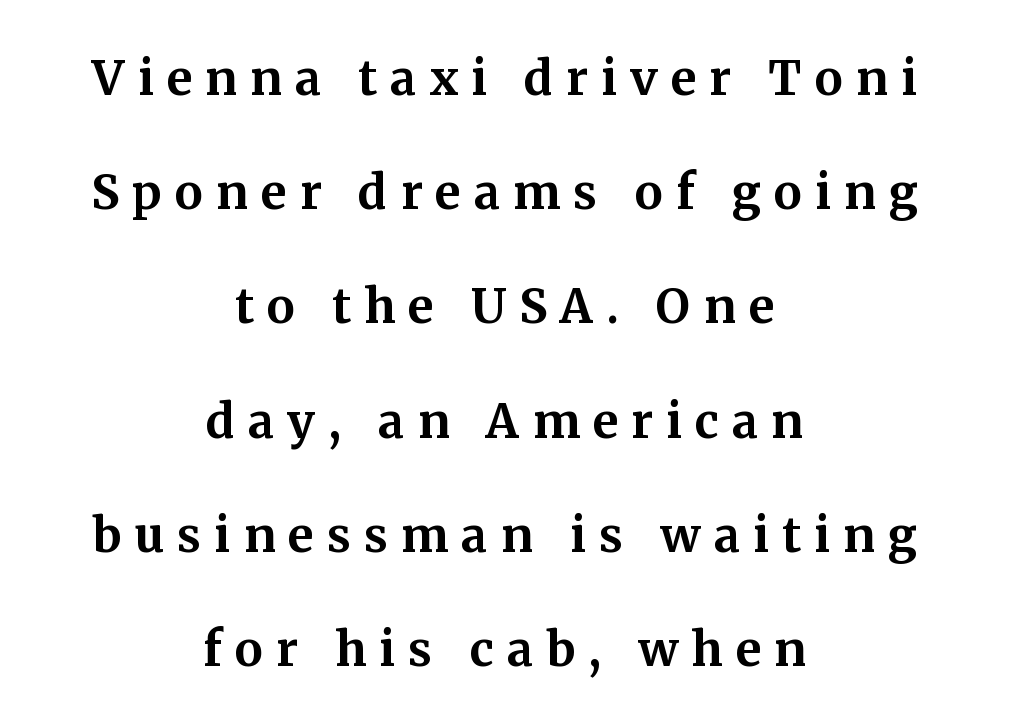
Typographic density is high because the face is bold. This sample trades compactness for vertical openness between lines. Look at the bottom of the vertical strokes: they flare into serifs here. How are the letters spaced? Widely, with obvious added tracking. Descender tails drop into unmarked territory. Italic: no, the glyphs are upright roman.
